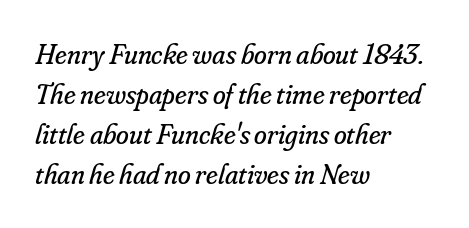
This sample uses plain, unmodified letter spacing. These lines are set flush left with a ragged right edge. A typesetter would mark this as italic. Descenders hang freely into open space. Compared with a typical body face, this is equally light or lighter still. Each letter's strokes conclude with small projecting serifs.
